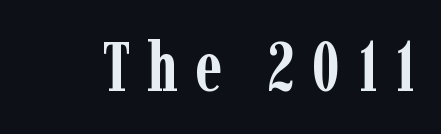
Q: Is the text bold? A: Yes.
Q: Is the text italic (slanted)? A: No, it is upright.
Q: Is the typeface a serif or a sans-serif typeface? A: Serif.
Q: Is the text underlined? A: No.
Q: Is the spacing between letters normal or unusually wide? A: Unusually wide.
Q: Width (condensed, normal, or wide)? A: Condensed.
Q: Stroke contrast? A: Low.
Q: x-height? A: Medium.
Q: Monospaced? A: No.
